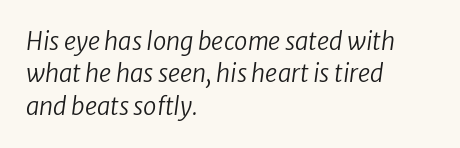
The image shows 24 px text type; set left-aligned, normal line spacing (1.35x), normal letter spacing, not underlined.
